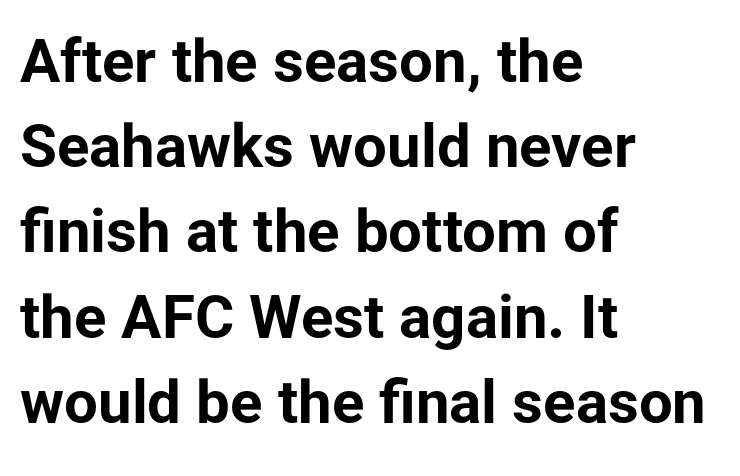
Q: Is the text bold? A: Yes.
Q: Is the text italic (slanted)? A: No, it is upright.
Q: Is the typeface a serif or a sans-serif typeface? A: Sans-serif.
Q: Is the text underlined? A: No.
Q: How is the paragraph aligned? A: Left-aligned.
Q: Is the spacing between letters normal or unusually wide? A: Normal.
Q: Is the spacing between lines tight, normal or loose? A: Normal.
Q: Width (condensed, normal, or wide)? A: Normal.
Q: Stroke contrast? A: Low.
Q: x-height? A: Medium.
Q: Monospaced? A: No.
